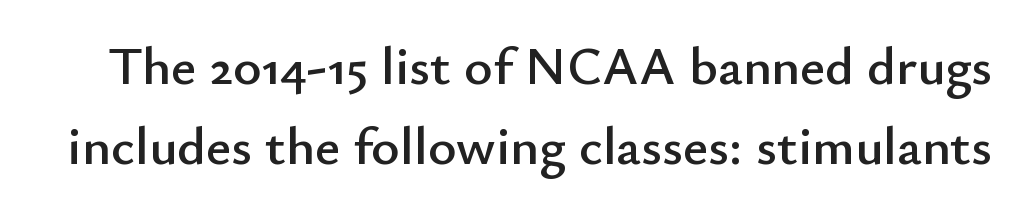
Q: Is the text italic (slanted)? A: No, it is upright.
Q: Is the typeface a serif or a sans-serif typeface? A: Sans-serif.
Q: Is the text underlined? A: No.
Q: Is the spacing between letters normal or unusually wide? A: Normal.
Q: Is the spacing between lines tight, normal or loose? A: Normal.
Q: Width (condensed, normal, or wide)? A: Normal.
Q: Stroke contrast? A: Low.
Q: x-height? A: Small.
Q: Monospaced? A: No.
